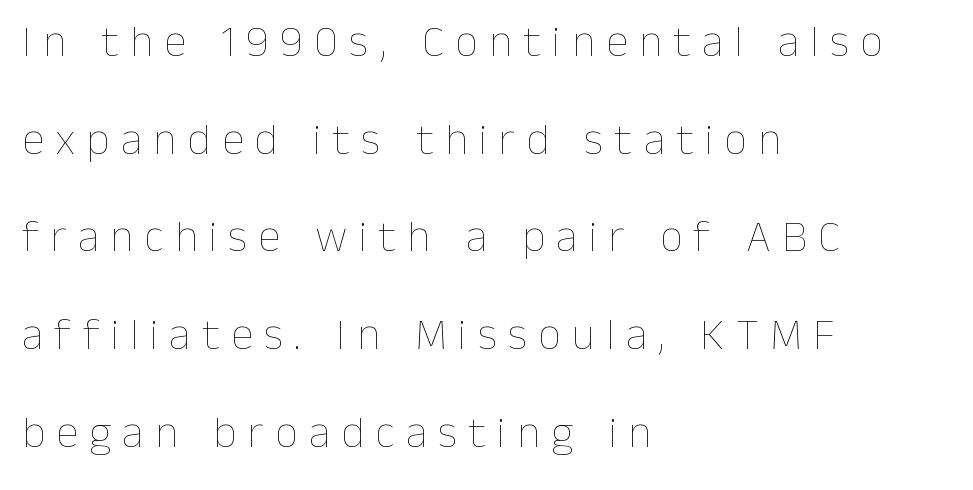
{"italic": "no", "bold": "no", "weight": "thin", "width": "normal", "stroke_contrast": "low", "x_height": "medium", "monospaced": "no", "underline": "no", "align": "left", "line_spacing": "loose", "line_spacing_ratio": 2.17, "letter_spacing": "wide", "letter_spacing_em": 0.25, "glyph_px": 45}
